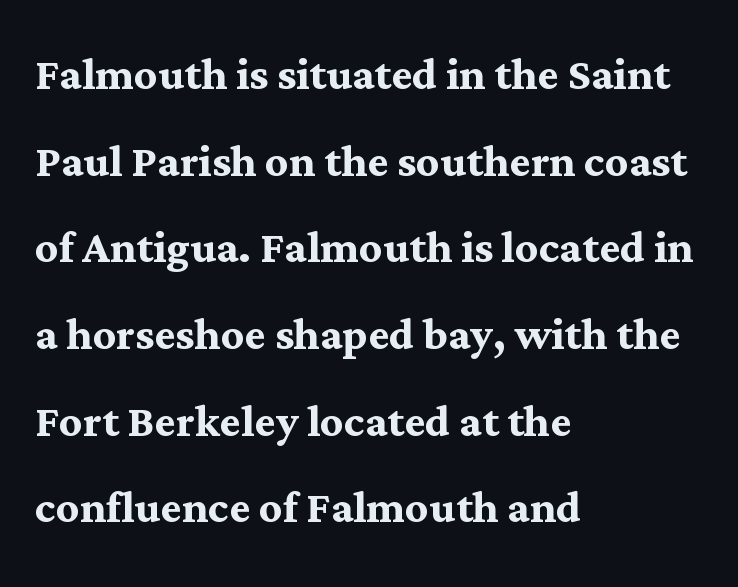
The image shows 57 px semibold serif type, upright; set left-aligned, normal line spacing (1.52x), normal letter spacing, not underlined; medium stroke contrast and a medium x-height.
